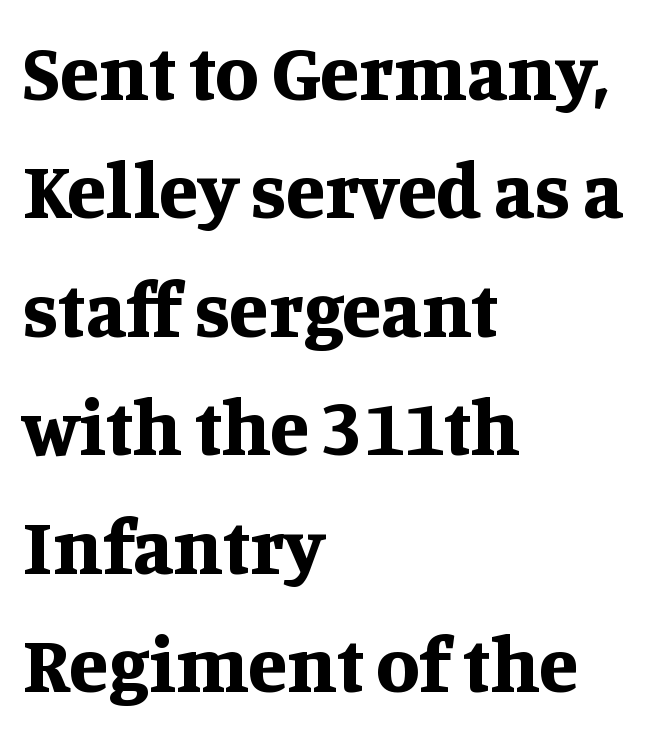
This is serif lettering, the kind often seen in printed books. Caption: multi-line text, flush left, ragged right. Each row of text sits above clean, open space. A typesetter would call this proportional, since set widths differ per character. The face used here is rendered with its standard letterfit.
